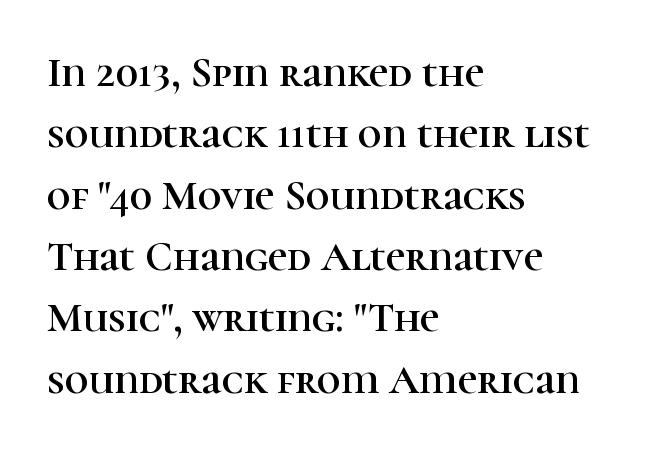
This block has exactly the height ordinary leading produces. Standard letterfit; no display-style spreading of the glyphs. Looks like regular typesetting: each glyph gets only the width it needs. Posture: straight, roman, zero tilt. This rendering employs a face with finishing strokes, i.e., a serif.
